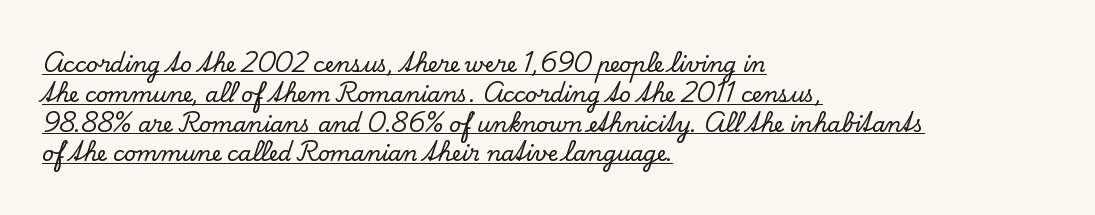
Visually the block forms a straight wall on the left and a jagged coastline on the right. Leading: standard. What decoration does the sample have? An underline.
